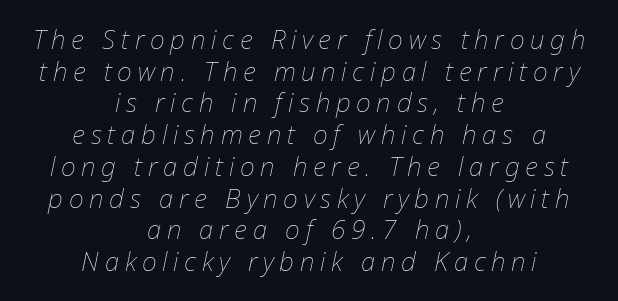
These lines were composed using italics. Is the letter spacing exaggerated? Yes — the characters are pushed far apart. This rendering features lettering with no underline. Ink coverage per letter is moderate at most. If you folded the block vertically in half, each line would mirror itself in length.
